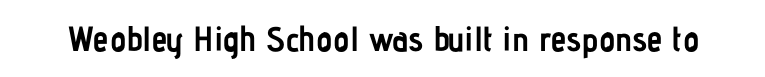
The space directly below the letters is spotless. Here the designer chose a conventional face with non-uniform glyph widths. A roman cut, with each character standing at attention. Spacing between characters is what you'd get straight out of the box. Each glyph is drawn with heavy, bold strokes. I'd call this a sans setting — the letters go barefoot.
